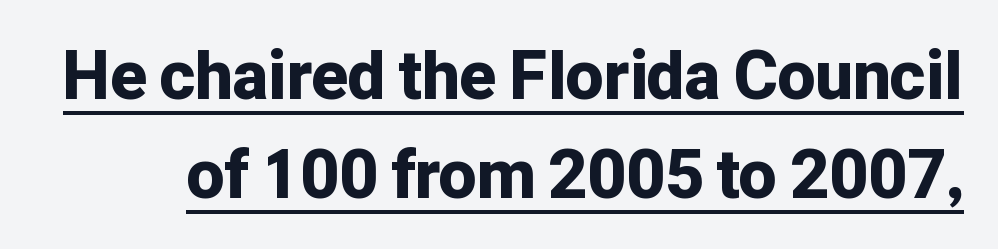
Proportional: the letters do not fall into vertical columns. The leading is moderate, giving the passage an even texture. Each glyph is drawn with heavy, bold strokes. Underlined type.
